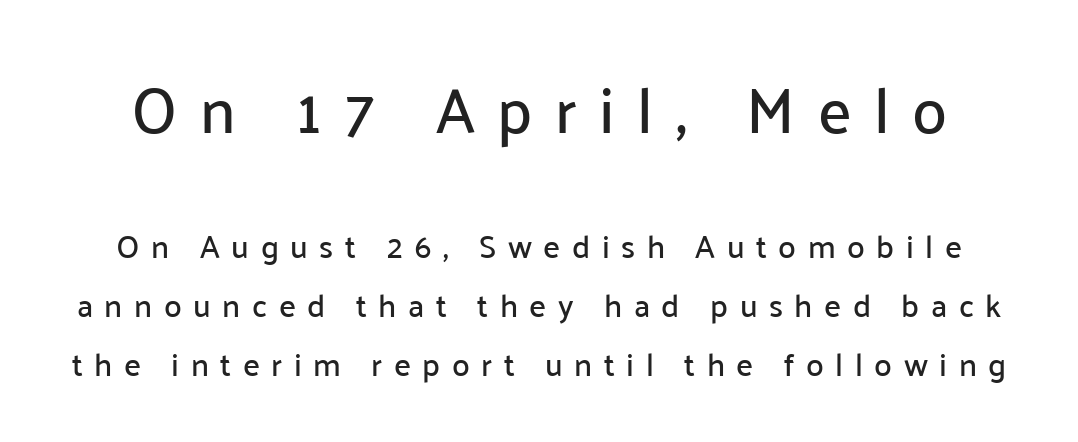
Type style note: lacks serifs. The glyphs are unaccompanied by any horizontal stroke below them. Varying glyph widths throughout — classic text-font behaviour. Scale decreases going downward across the two blocks. No italicization has been applied; the sample stays upright.
